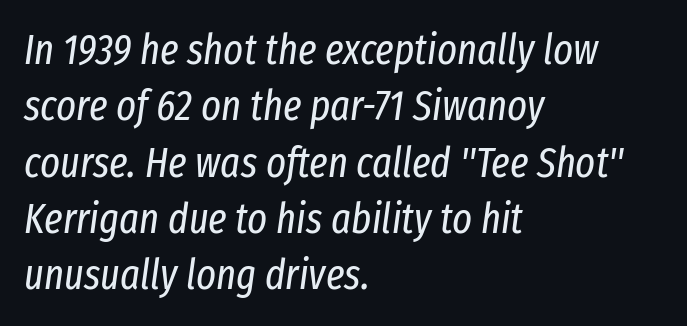
{"italic": "yes", "lean": "right", "slant_degrees": 8, "bold": "no", "weight": "regular", "width": "condensed", "stroke_contrast": "low", "x_height": "medium", "monospaced": "no", "underline": "no", "align": "left", "line_spacing": "normal", "line_spacing_ratio": 1.34, "letter_spacing": "normal", "letter_spacing_em": 0.0, "glyph_px": 42}
